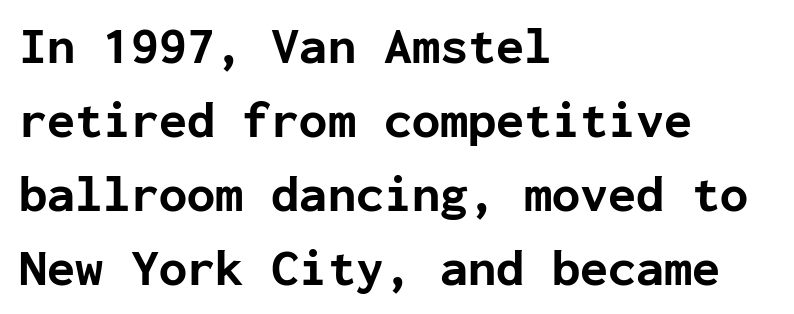
Is there much room between lines? A standard amount, neither cramped nor airy. Every character here occupies the same horizontal width, giving the sample a typewriter-like rhythm. Honestly, there is no underline to notice here at all. No extra tracking has been applied to these lines.
